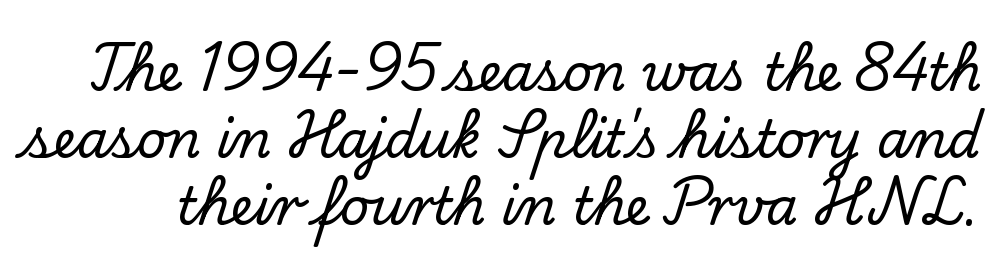
{"serif": "yes", "width": "normal", "stroke_contrast": "low", "x_height": "small", "monospaced": "no", "underline": "no", "line_spacing": "normal", "line_spacing_ratio": 1.31, "letter_spacing": "normal", "letter_spacing_em": 0.0, "glyph_px": 51}
